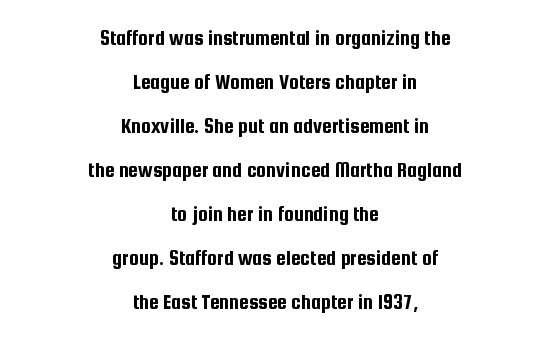
The image shows 22 px text type, upright; set centered, loose line spacing (2.0x), normal letter spacing, not underlined.
